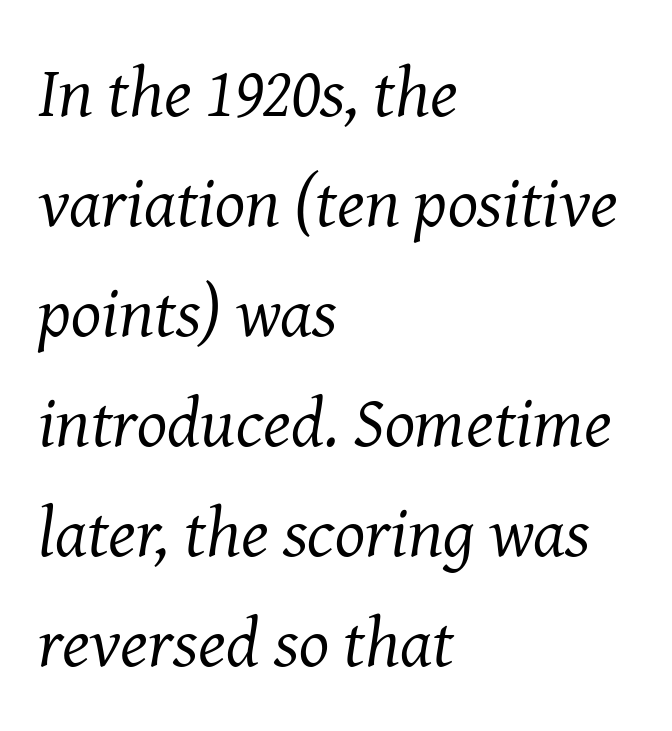
{"serif": "yes", "italic": "yes", "lean": "right", "slant_degrees": 8, "bold": "no", "weight": "regular", "width": "normal", "stroke_contrast": "medium", "x_height": "medium", "monospaced": "no", "underline": "no", "align": "left", "line_spacing": "normal", "line_spacing_ratio": 1.55, "letter_spacing": "normal", "letter_spacing_em": 0.0, "glyph_px": 71}
